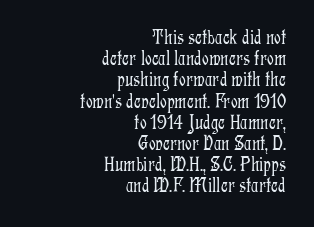
The image shows 21 px text type, upright; set right-aligned, tight line spacing (1.01x), normal letter spacing, not underlined.
